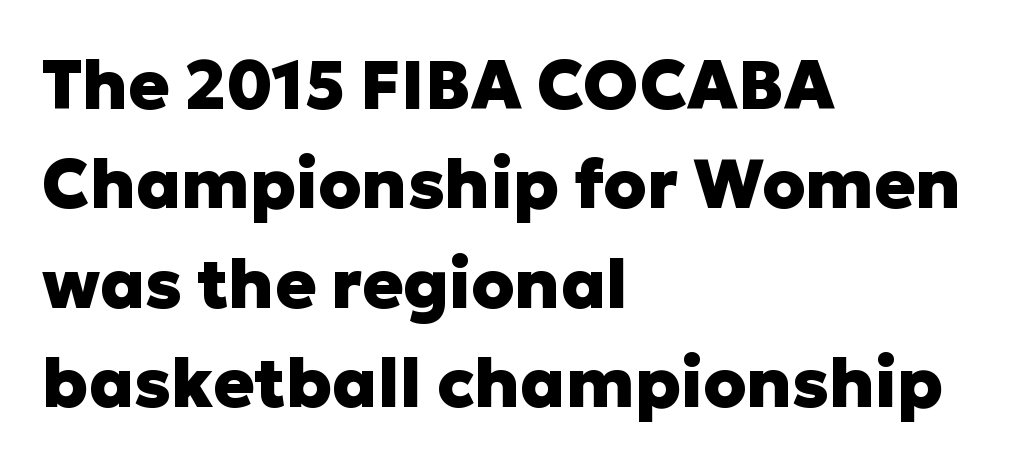
The image shows 68 px heavy sans-serif type, upright; set left-aligned, normal line spacing (1.46x), normal letter spacing, not underlined; low stroke contrast and a medium x-height.
